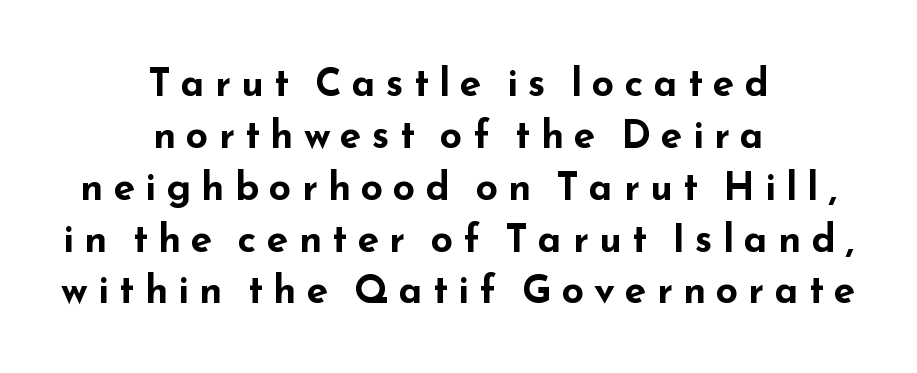
On the weight axis this lands at bold, roughly 700. Check where the strokes stop: nothing finishes them off — pure sans. What stands out about the letter spacing? Its width — letters are far apart. Descenders hang freely into open space. Does the leading feel generous? No, just average. The text block is weighted toward neither margin, spreading evenly from the middle.
